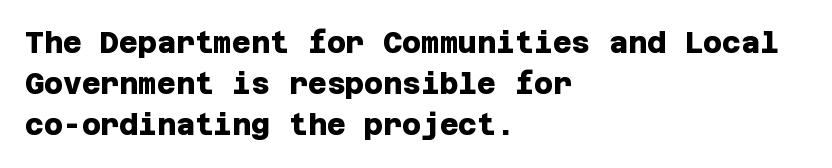
The image shows 29 px heavy sans-serif type; set left-aligned, normal line spacing (1.42x), normal letter spacing, not underlined; low stroke contrast and a large x-height.
